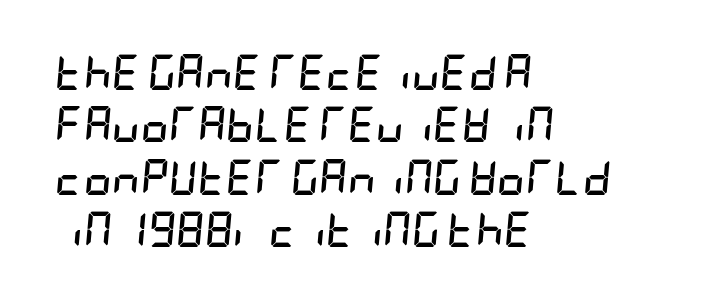
Short note: letters normally spaced. The face used here has the dense, thick strokes of a bold. Leading matches the norm, producing a regular column. The strip under each line holds only bare page. Where is the straight margin? On the left.
